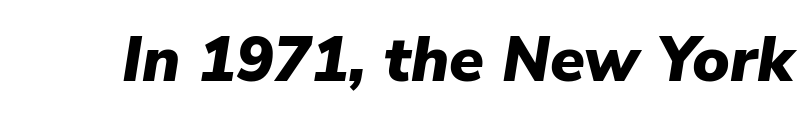
Q: Is the text bold? A: Yes.
Q: Is the text italic (slanted)? A: Yes, it leans right by about 9 degrees.
Q: Is the text underlined? A: No.
Q: Is the spacing between letters normal or unusually wide? A: Normal.
Q: Width (condensed, normal, or wide)? A: Normal.
Q: Stroke contrast? A: Low.
Q: x-height? A: Medium.
Q: Monospaced? A: No.
